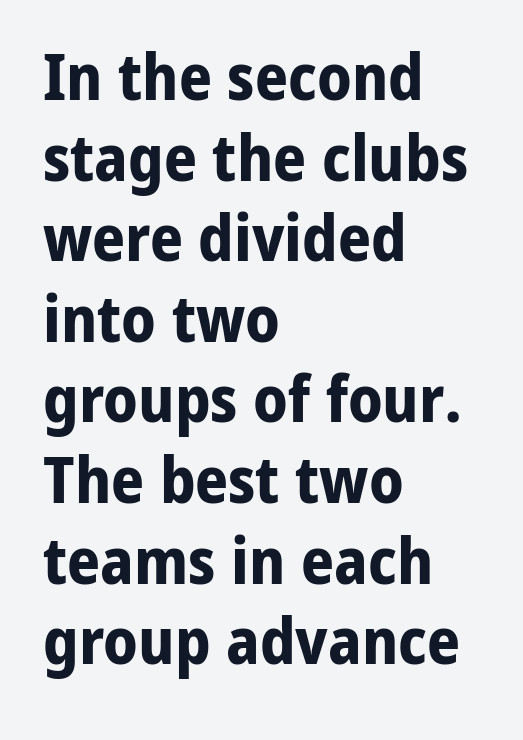
{"serif": "no", "italic": "no", "bold": "yes", "weight": "bold", "width": "normal", "stroke_contrast": "low", "x_height": "medium", "monospaced": "no", "underline": "no", "align": "left", "line_spacing_ratio": 1.24, "letter_spacing": "normal", "letter_spacing_em": 0.0, "glyph_px": 65}
